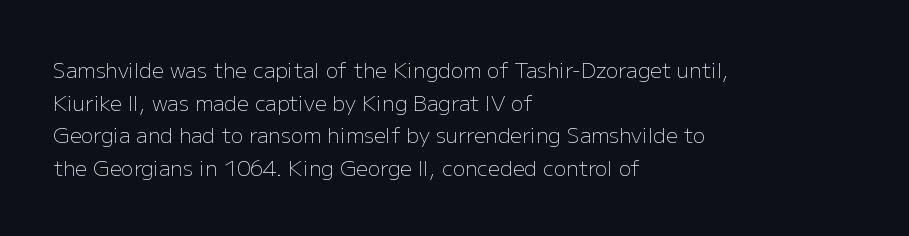
The image shows 21 px text type, upright; set left-aligned, normal line spacing (1.55x), normal letter spacing, not underlined.
